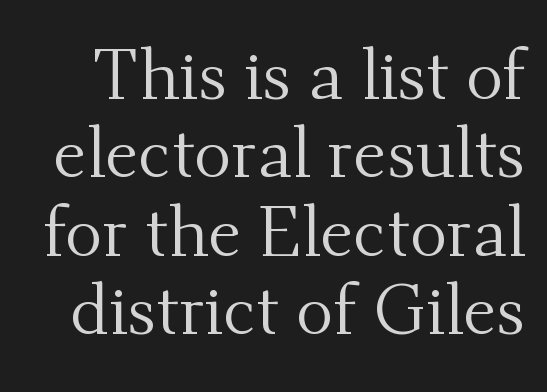
A typesetter would label this face a serif. Do the characters align in a grid? No, the font is proportional. Beneath every word, the page is bare. Ordinary non-slanted type is in use. Is the letter spacing exaggerated? No — it looks like the ordinary default.
